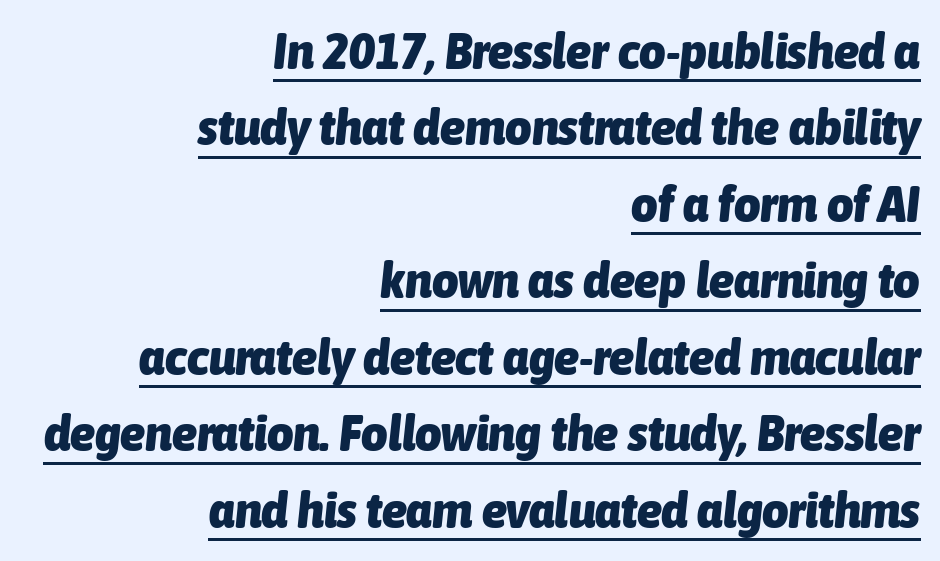
These lines keep a tight, regular rhythm from letter to letter. Is this a fixed-width face? No — the glyphs have proportional, varying widths. The lettering tilts uniformly, giving the passage an italic look. The paragraph shown leans on its right margin.
